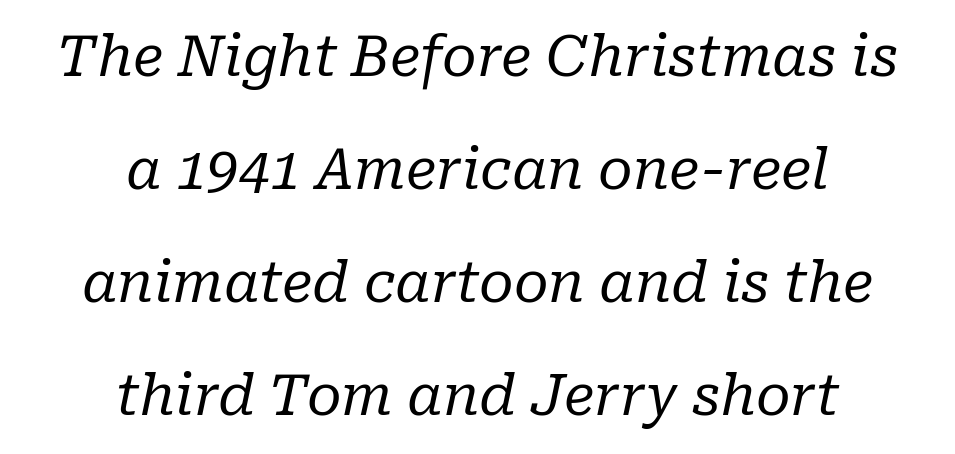
The rendering uses natural spacing where letterforms have individual widths. Rows of type keep a wide berth in the vertical direction. Centered paragraph, ragged on both sides. No heavy texture on the line: the type isn't bold. Characters follow at the spacing the type designer built in.
